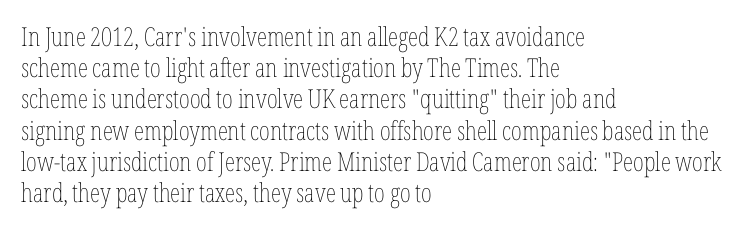
One-word summary of the alignment: left. In terms of letterspacing, this is plain default setting. The words here are not underlined. The characters are drawn with everyday or finer stroke widths. The letters stand straight up with perfectly vertical stems.
